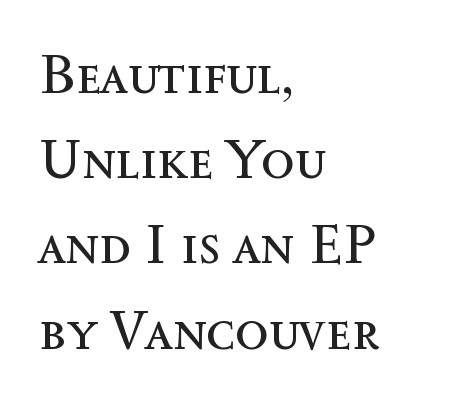
Q: Is the text bold? A: No.
Q: Is the text italic (slanted)? A: No, it is upright.
Q: Is the text underlined? A: No.
Q: How is the paragraph aligned? A: Left-aligned.
Q: Is the spacing between letters normal or unusually wide? A: Normal.
Q: Is the spacing between lines tight, normal or loose? A: Normal.
Q: Width (condensed, normal, or wide)? A: Normal.
Q: x-height? A: Medium.
Q: Monospaced? A: No.
